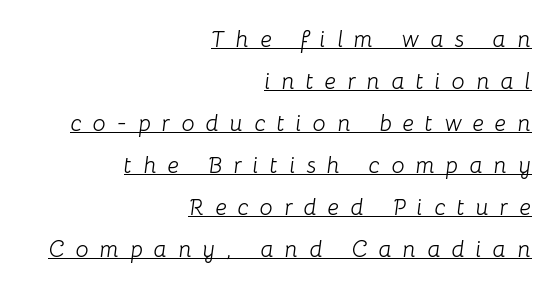
The image shows 23 px text type, italic (leaning right); set right-aligned, line spacing 1.83x, unusually wide letter spacing (+0.49 em), underlined.
